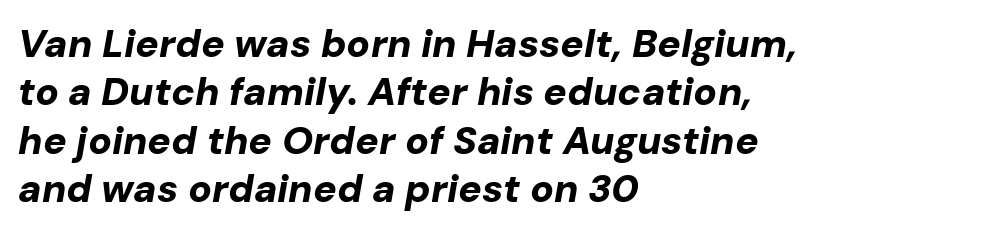
The image shows 39 px bold type, italic (leaning right); set left-aligned, line spacing 1.24x, normal letter spacing, not underlined; low stroke contrast and a medium x-height.
